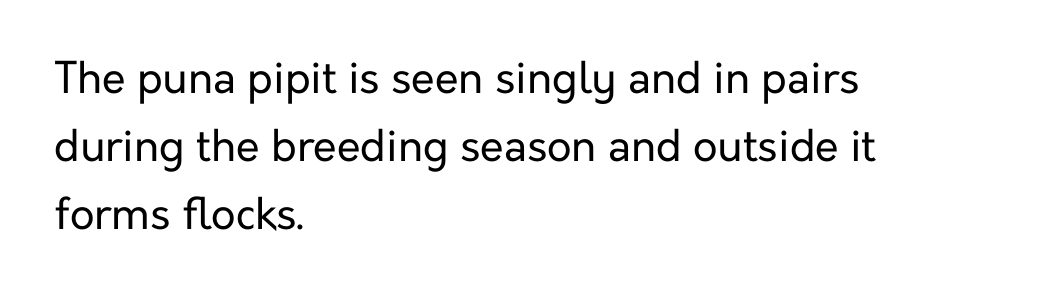
Q: Is the text bold? A: No.
Q: Is the text italic (slanted)? A: No, it is upright.
Q: Is the typeface a serif or a sans-serif typeface? A: Sans-serif.
Q: Is the text underlined? A: No.
Q: How is the paragraph aligned? A: Left-aligned.
Q: Is the spacing between letters normal or unusually wide? A: Normal.
Q: Is the spacing between lines tight, normal or loose? A: Normal.
Q: Width (condensed, normal, or wide)? A: Normal.
Q: Stroke contrast? A: Low.
Q: x-height? A: Medium.
Q: Monospaced? A: No.
